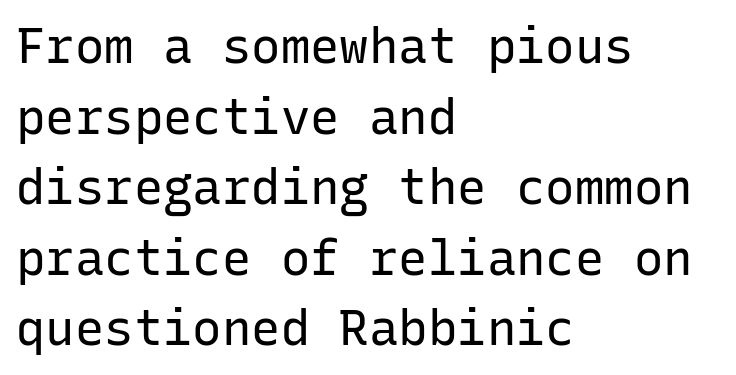
{"serif": "no", "italic": "no", "bold": "no", "weight": "regular", "width": "normal", "stroke_contrast": "low", "x_height": "medium", "monospaced": "yes", "underline": "no", "align": "left", "line_spacing": "normal", "line_spacing_ratio": 1.44, "letter_spacing": "normal", "letter_spacing_em": 0.0, "glyph_px": 49}
